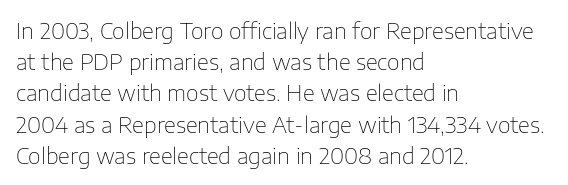
Every row of glyphs begins at an identical x-position on the left. The typesetting does not lean heavy: it is not bold. One glance says typical: line gaps are just what's usual. Underlining? Definitely not there.
